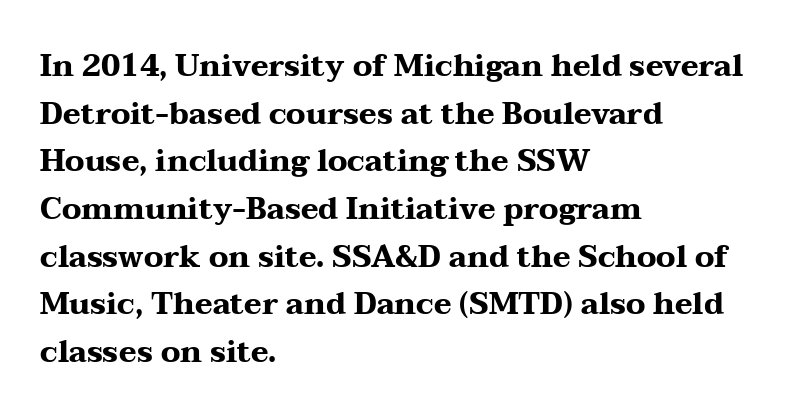
{"serif": "yes", "italic": "no", "bold": "yes", "weight": "heavy", "width": "wide", "stroke_contrast": "medium", "x_height": "medium", "monospaced": "no", "underline": "no", "align": "left", "line_spacing": "normal", "line_spacing_ratio": 1.59, "letter_spacing": "normal", "letter_spacing_em": 0.0, "glyph_px": 30}
